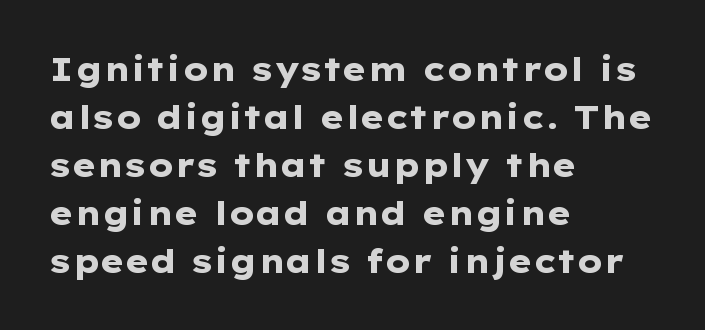
Designer's note — italics off, roman on. Students, observe: this is what conventionally led text looks like. Layout note: lines flush left. The glyphs have the mass of a bold cut. The strip under each line holds only bare page.
